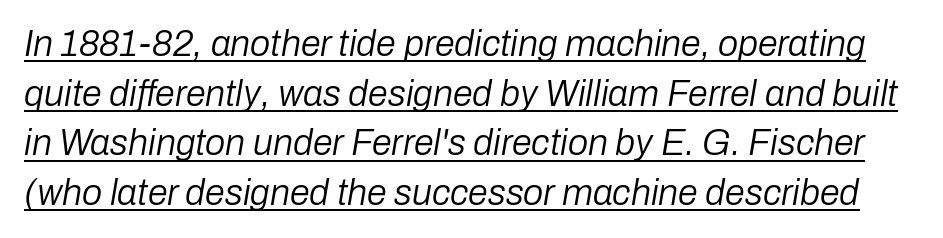
Q: Is the text bold? A: No.
Q: Is the text italic (slanted)? A: Yes, it leans right by about 10 degrees.
Q: Is the text underlined? A: Yes.
Q: Is the spacing between letters normal or unusually wide? A: Normal.
Q: Is the spacing between lines tight, normal or loose? A: Normal.
Q: Width (condensed, normal, or wide)? A: Normal.
Q: Stroke contrast? A: Low.
Q: x-height? A: Medium.
Q: Monospaced? A: No.
